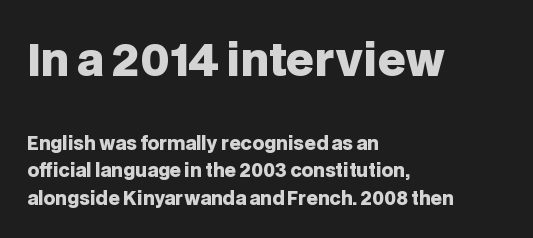
The image shows 44 px heavy sans-serif type, upright; set left-aligned, normal line spacing (1.53x), normal letter spacing, not underlined; the first (top) block is 2.44x larger; low stroke contrast and a large x-height.
